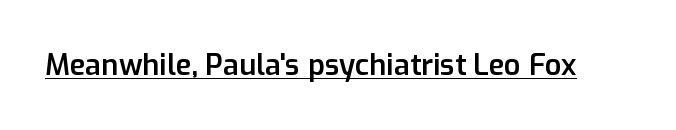
The letters stand straight up with perfectly vertical stems. The words here are underlined. Students, this is semibold: more ink than regular, less than bold. Tracking value appears to be zero — textbook default spacing. The rendering shows plain stroke endings on the letterforms — a sans-serif design.
